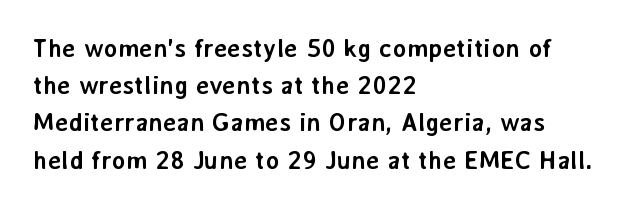
{"italic": "no", "bold": "yes", "underline": "no", "align": "left", "line_spacing": "normal", "line_spacing_ratio": 1.43, "letter_spacing": "normal", "letter_spacing_em": 0.0, "glyph_px": 26}
